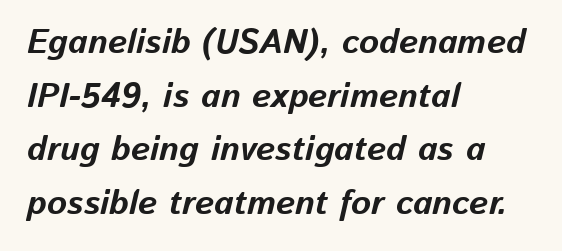
Q: Is the text bold? A: Yes.
Q: Is the text italic (slanted)? A: Yes, it leans right by about 13 degrees.
Q: Is the text underlined? A: No.
Q: How is the paragraph aligned? A: Left-aligned.
Q: Is the spacing between letters normal or unusually wide? A: Normal.
Q: Is the spacing between lines tight, normal or loose? A: Normal.
Q: Width (condensed, normal, or wide)? A: Normal.
Q: Stroke contrast? A: Low.
Q: x-height? A: Medium.
Q: Monospaced? A: No.
